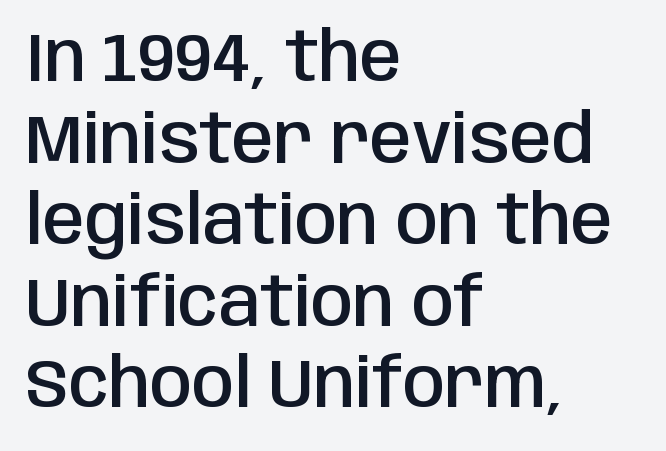
The image shows 68 px semibold, condensed sans-serif type, upright; set left-aligned, line spacing 1.2x, normal letter spacing, not underlined; low stroke contrast and a large x-height.
